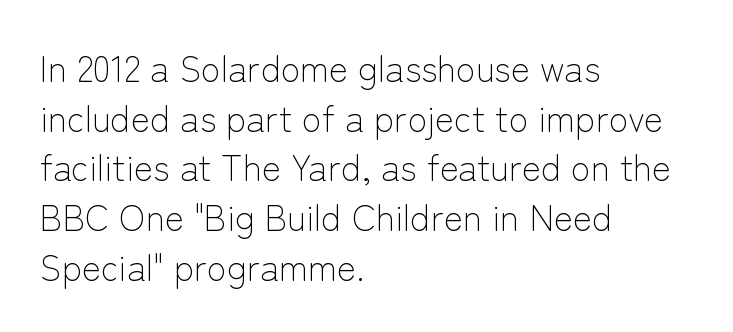
Bold? No — there's no thickening of the strokes. Italic: no, the glyphs are upright roman. A normal amount of white space separates one row of letters from the next. A classic flush-left, rag-right setting is used for this passage. The baseline area is clear.
